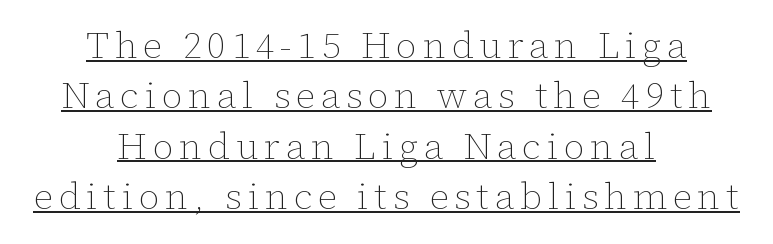
Q: Is the text bold? A: No.
Q: Is the text italic (slanted)? A: No, it is upright.
Q: Is the text underlined? A: Yes.
Q: How is the paragraph aligned? A: Centered.
Q: Is the spacing between lines tight, normal or loose? A: Normal.
Q: Width (condensed, normal, or wide)? A: Normal.
Q: Stroke contrast? A: Low.
Q: x-height? A: Medium.
Q: Monospaced? A: No.
